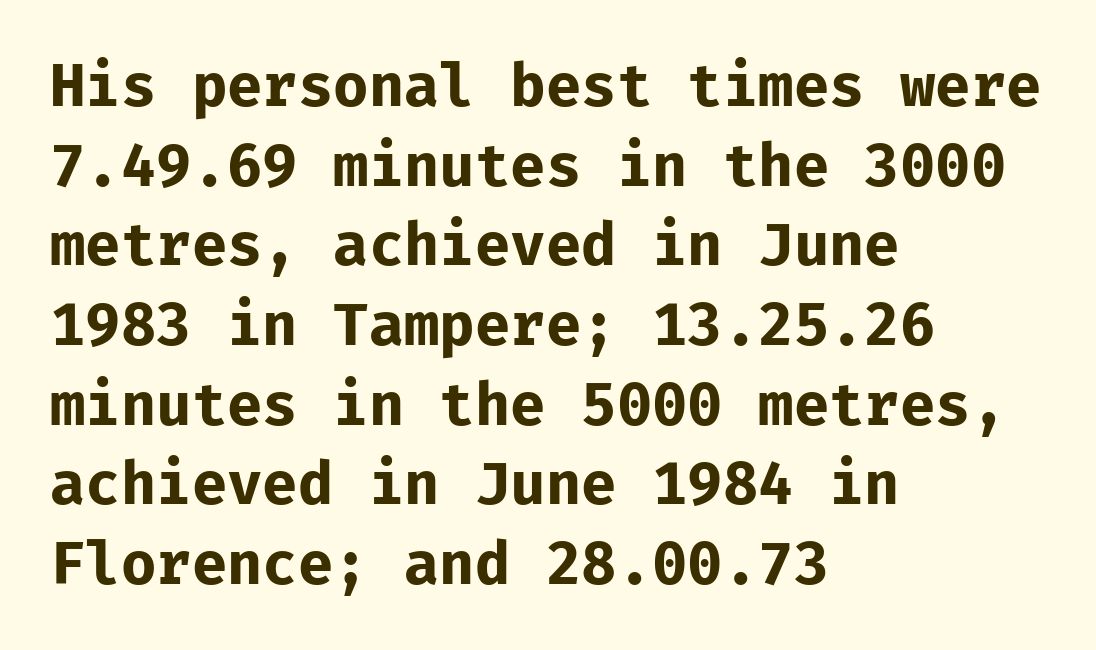
{"serif": "no", "italic": "no", "bold": "yes", "weight": "bold", "width": "normal", "stroke_contrast": "low", "x_height": "medium", "monospaced": "yes", "underline": "no", "align": "left", "line_spacing": "normal", "line_spacing_ratio": 1.35, "letter_spacing": "normal", "letter_spacing_em": 0.0, "glyph_px": 59}
